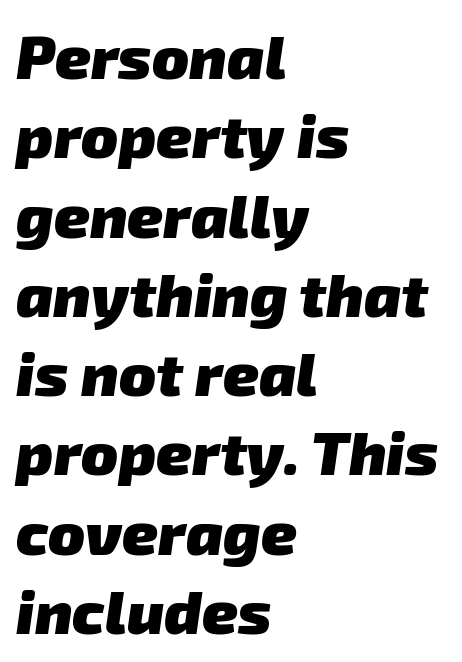
Horizontal alignment here is leftward, the default for most running prose. No word sits above an underline. In terms of letterform style, serifs are entirely absent. Is the letter spacing exaggerated? No — it looks like the ordinary default. The face used here is proportionally spaced, like ordinary book or web type.
